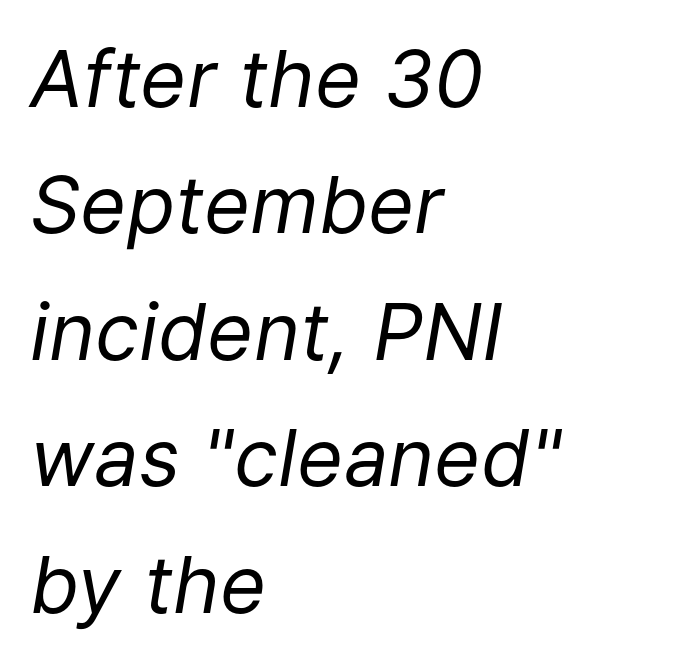
{"italic": "yes", "lean": "right", "slant_degrees": 9, "bold": "no", "weight": "regular", "width": "normal", "stroke_contrast": "low", "x_height": "medium", "monospaced": "no", "underline": "no", "align": "left", "line_spacing": "normal", "line_spacing_ratio": 1.6, "letter_spacing": "normal", "letter_spacing_em": 0.0, "glyph_px": 79}
